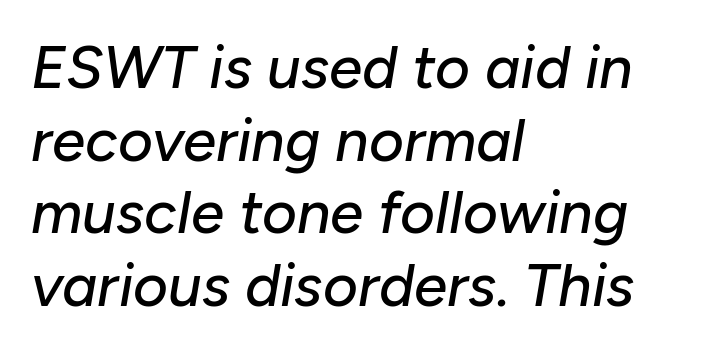
The image shows 60 px text type, italic (leaning right); set left-aligned, line spacing 1.21x, normal letter spacing, not underlined; low stroke contrast and a medium x-height.
